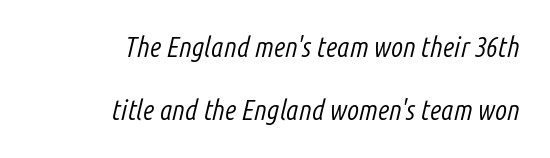
Varying glyph widths throughout — classic text-font behaviour. Each new line begins a long way beneath the previous one. Quick note: italic. Heft: none added — not bold. Spacing between characters is what you'd get straight out of the box.
